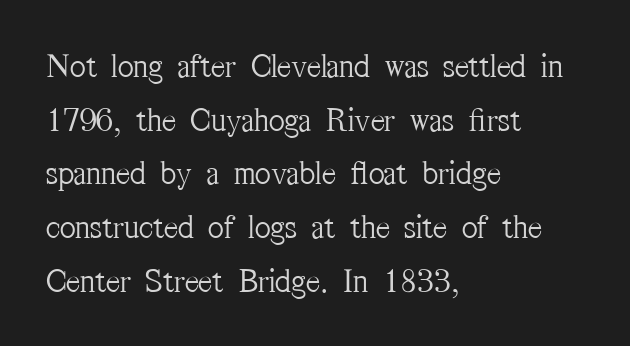
Each row of text sits above clean, open space. The passage shown has conventional tracking throughout. The passage shown stacks its lines at a standard gap. Do the characters align in a grid? No, the font is proportional. The lines are quadded left.
